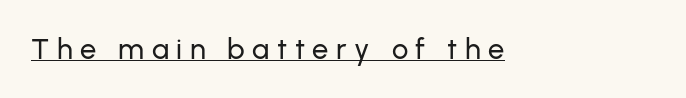
The image shows 29 px sans-serif type, upright; set unusually wide letter spacing (+0.26 em), underlined; low stroke contrast and a medium x-height.
